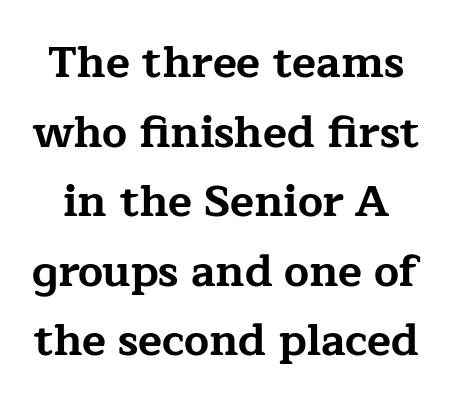
The image shows 44 px bold, wide serif type, upright; set normal line spacing (1.58x), normal letter spacing, not underlined; low stroke contrast and a medium x-height.
